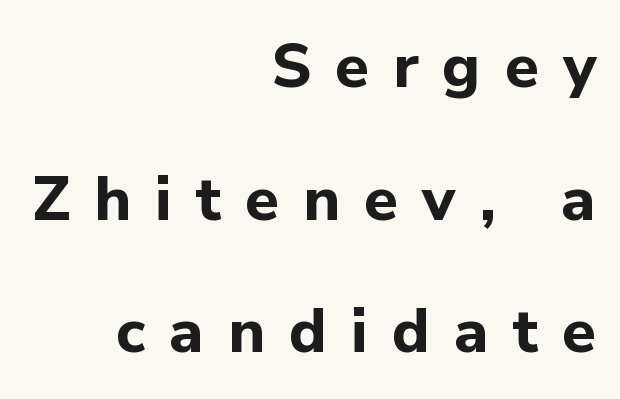
The image shows 62 px bold sans-serif type, upright; set right-aligned, loose line spacing (2.14x), unusually wide letter spacing (+0.39 em), not underlined; low stroke contrast and a medium x-height.
